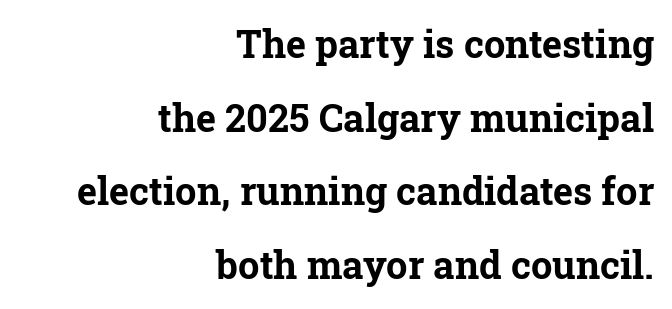
{"serif": "yes", "italic": "no", "bold": "yes", "weight": "bold", "width": "normal", "stroke_contrast": "low", "x_height": "medium", "monospaced": "no", "underline": "no", "align": "right", "line_spacing": "loose", "line_spacing_ratio": 1.94, "letter_spacing": "normal", "letter_spacing_em": 0.0, "glyph_px": 38}
